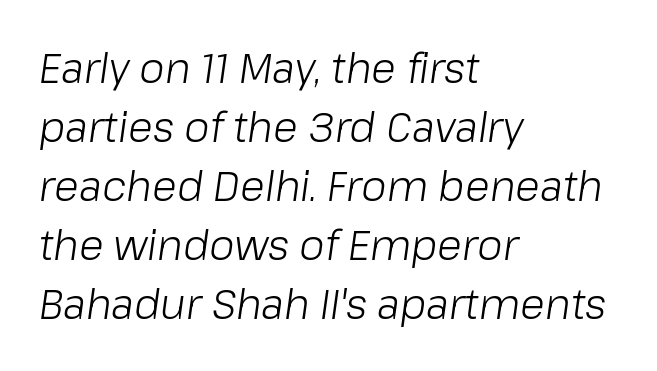
The vertical gap from one line to the next is medium. Check the space under the baseline: it is left empty. Notice how the passage keeps a crisp vertical edge on the left only. The whole block is typeset with a tilt. Nothing unusual about the tracking: characters are spaced as the font intends.
